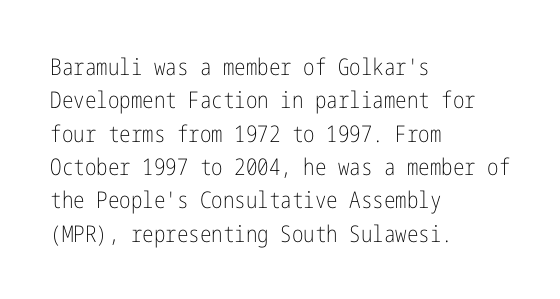
Q: Is the text bold? A: No.
Q: Is the text italic (slanted)? A: No, it is upright.
Q: Is the text underlined? A: No.
Q: How is the paragraph aligned? A: Left-aligned.
Q: Is the spacing between letters normal or unusually wide? A: Normal.
Q: Is the spacing between lines tight, normal or loose? A: Normal.
